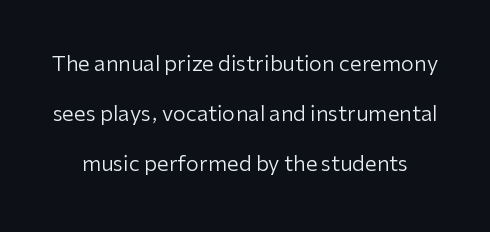
Quick note: underline off. Tall strokes in this sample are plumb rather than angled. Weight class: somewhere from thin through regular. Widely set lines give the paragraph a tall, airy silhouette. The gaps between neighbouring characters are ordinary and unremarkable.
